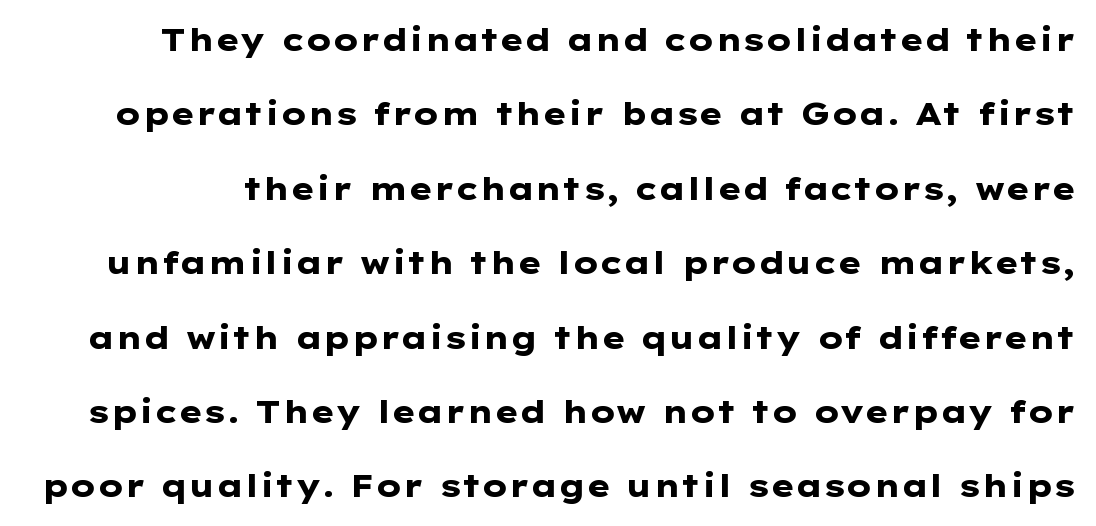
The image shows 31 px heavy, wide sans-serif type, upright; set loose line spacing (2.4x), normal letter spacing, not underlined; low stroke contrast and a medium x-height.
